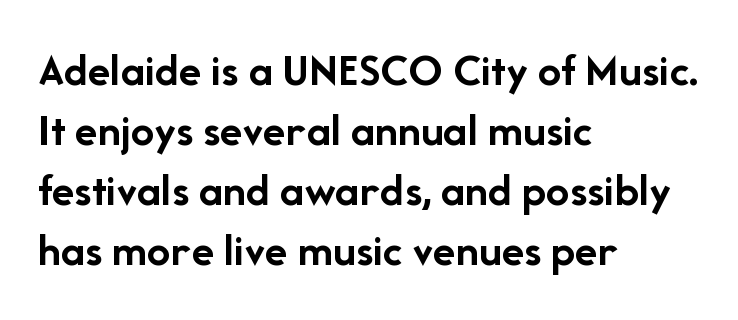
{"serif": "no", "italic": "no", "bold": "yes", "weight": "semibold", "width": "normal", "stroke_contrast": "low", "x_height": "medium", "monospaced": "no", "underline": "no", "align": "left", "line_spacing": "normal", "line_spacing_ratio": 1.28, "letter_spacing": "normal", "letter_spacing_em": 0.0, "glyph_px": 47}
